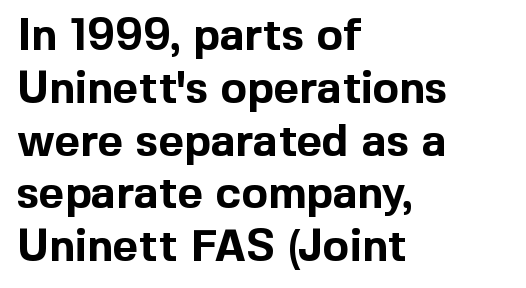
Q: Is the text bold? A: Yes.
Q: Is the text italic (slanted)? A: No, it is upright.
Q: Is the typeface a serif or a sans-serif typeface? A: Sans-serif.
Q: Is the text underlined? A: No.
Q: How is the paragraph aligned? A: Left-aligned.
Q: Is the spacing between letters normal or unusually wide? A: Normal.
Q: Width (condensed, normal, or wide)? A: Normal.
Q: x-height? A: Medium.
Q: Monospaced? A: No.
